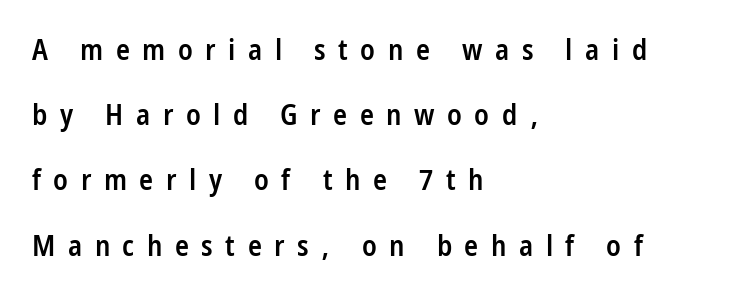
The image shows 29 px semibold, condensed sans-serif type, upright; set left-aligned, loose line spacing (2.25x), unusually wide letter spacing (+0.43 em), not underlined; low stroke contrast and a large x-height.
